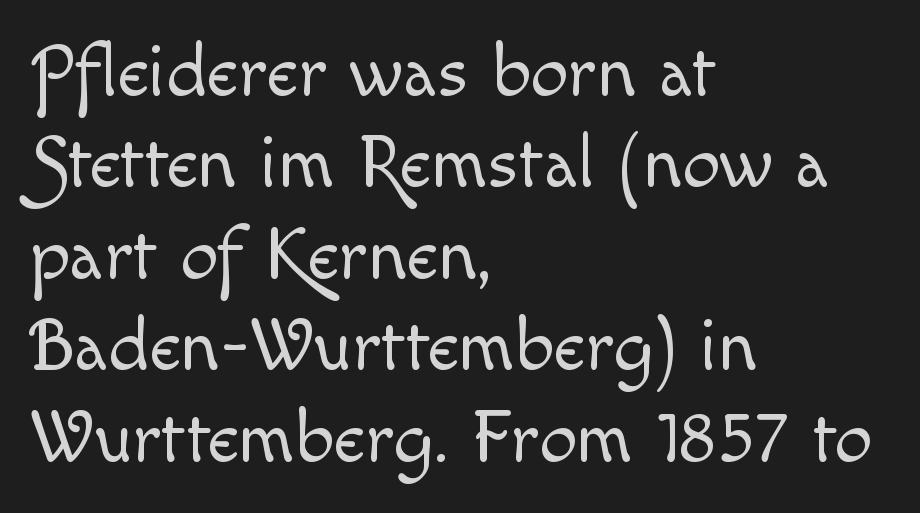
{"italic": "no", "bold": "no", "weight": "light", "width": "normal", "x_height": "small", "monospaced": "no", "underline": "no", "align": "left", "line_spacing_ratio": 1.22, "letter_spacing": "normal", "letter_spacing_em": 0.0, "glyph_px": 75}
